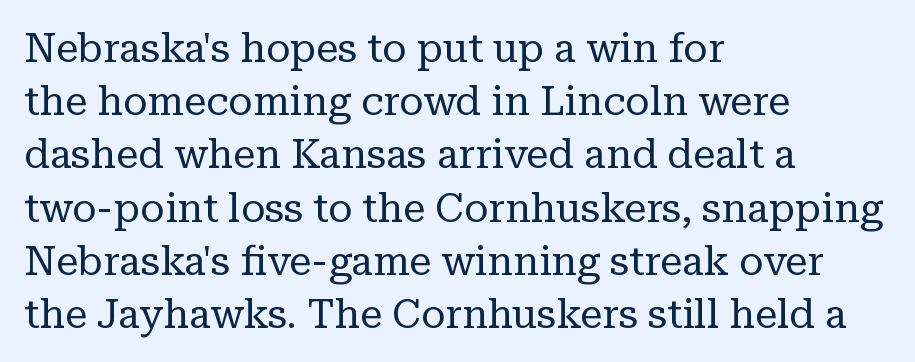
{"serif": "yes", "italic": "no", "bold": "no", "weight": "regular", "width": "normal", "stroke_contrast": "low", "x_height": "medium", "monospaced": "no", "underline": "no", "align": "left", "line_spacing": "normal", "line_spacing_ratio": 1.33, "letter_spacing": "normal", "letter_spacing_em": 0.0, "glyph_px": 40}
